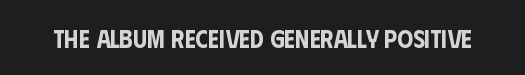
The image shows 25 px text type, upright; set normal letter spacing, not underlined.
